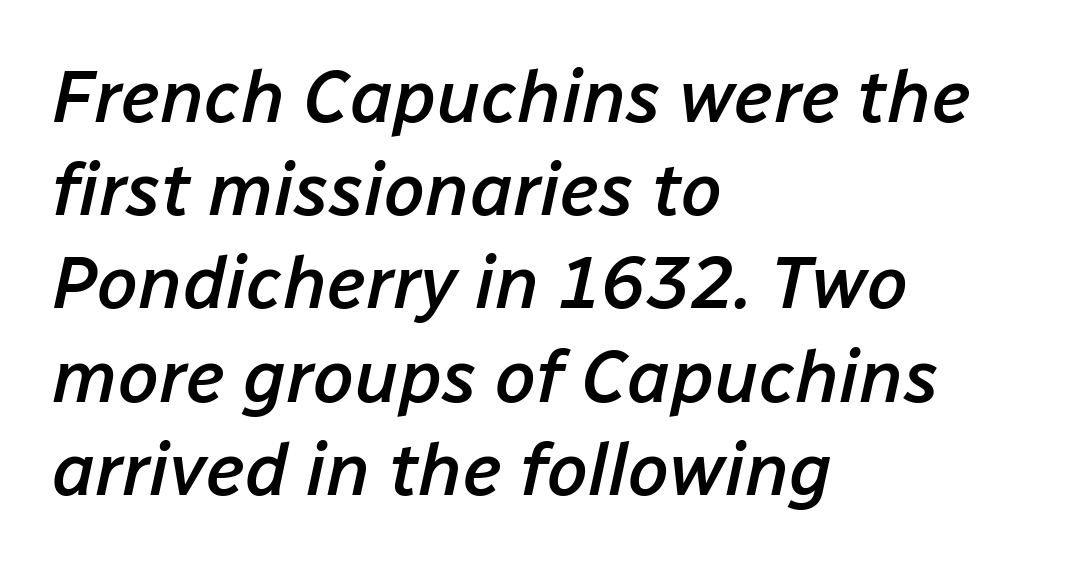
The image shows 74 px semibold type, italic (leaning right); set left-aligned, normal line spacing (1.26x), normal letter spacing, not underlined; low stroke contrast and a medium x-height.
